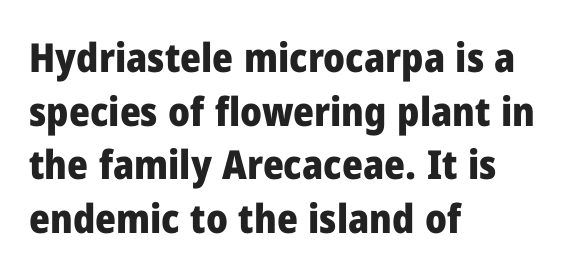
Q: Is the text bold? A: Yes.
Q: Is the text italic (slanted)? A: No, it is upright.
Q: Is the typeface a serif or a sans-serif typeface? A: Sans-serif.
Q: Is the text underlined? A: No.
Q: How is the paragraph aligned? A: Left-aligned.
Q: Is the spacing between letters normal or unusually wide? A: Normal.
Q: Is the spacing between lines tight, normal or loose? A: Normal.
Q: Width (condensed, normal, or wide)? A: Normal.
Q: Stroke contrast? A: Low.
Q: x-height? A: Medium.
Q: Monospaced? A: No.
